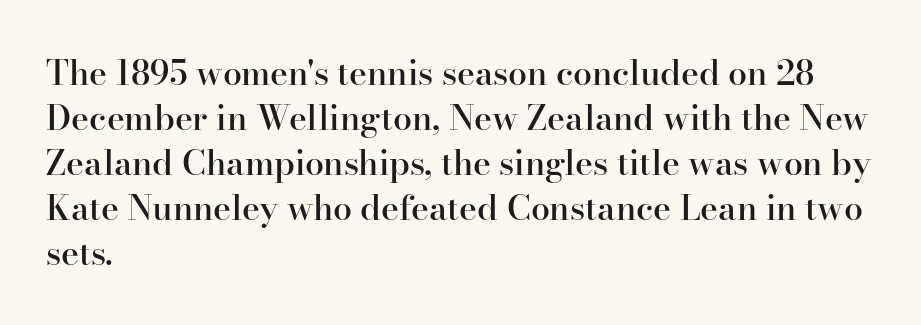
Vertical strokes here are truly vertical. Layout note: lines flush left. Does the weight exceed regular? Yes, but only to semibold. The characters display serif detailing at their extremities. Check the space under the baseline: it is left empty. Spacing verdict: proportional, widths tailored to each character.
